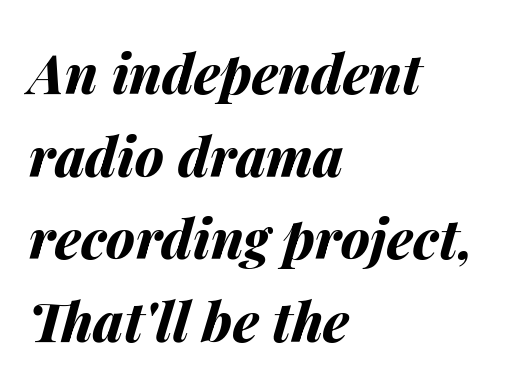
{"italic": "yes", "lean": "right", "slant_degrees": 14, "bold": "yes", "weight": "bold", "width": "normal", "stroke_contrast": "medium", "x_height": "medium", "monospaced": "no", "underline": "no", "align": "left", "line_spacing": "normal", "line_spacing_ratio": 1.53, "letter_spacing": "normal", "letter_spacing_em": 0.0, "glyph_px": 54}
